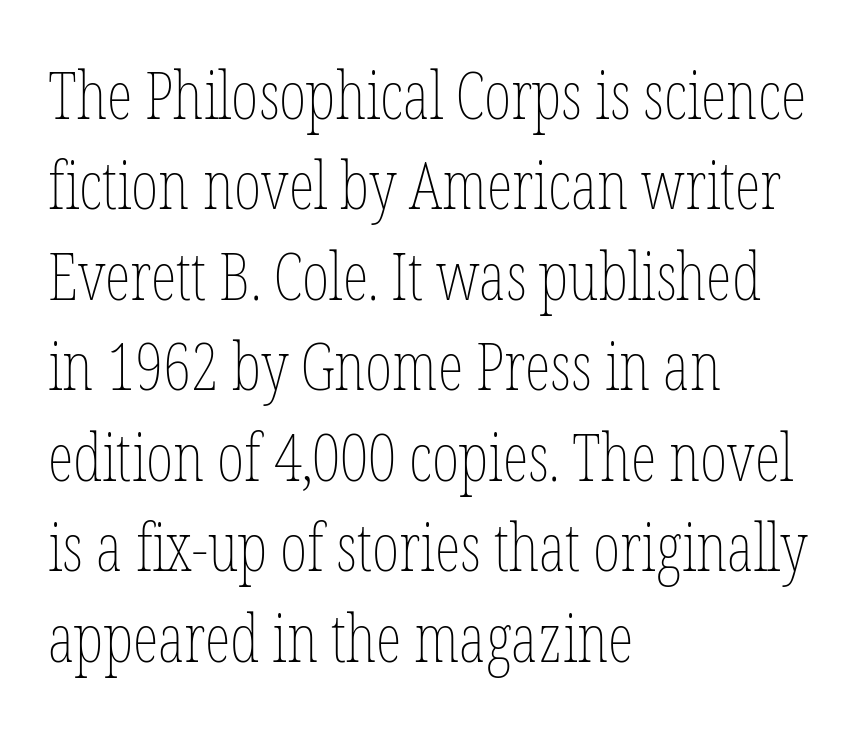
Q: Is the text bold? A: No.
Q: Is the text italic (slanted)? A: No, it is upright.
Q: Is the text underlined? A: No.
Q: How is the paragraph aligned? A: Left-aligned.
Q: Is the spacing between letters normal or unusually wide? A: Normal.
Q: Is the spacing between lines tight, normal or loose? A: Normal.
Q: Width (condensed, normal, or wide)? A: Condensed.
Q: Stroke contrast? A: Low.
Q: x-height? A: Medium.
Q: Monospaced? A: No.
